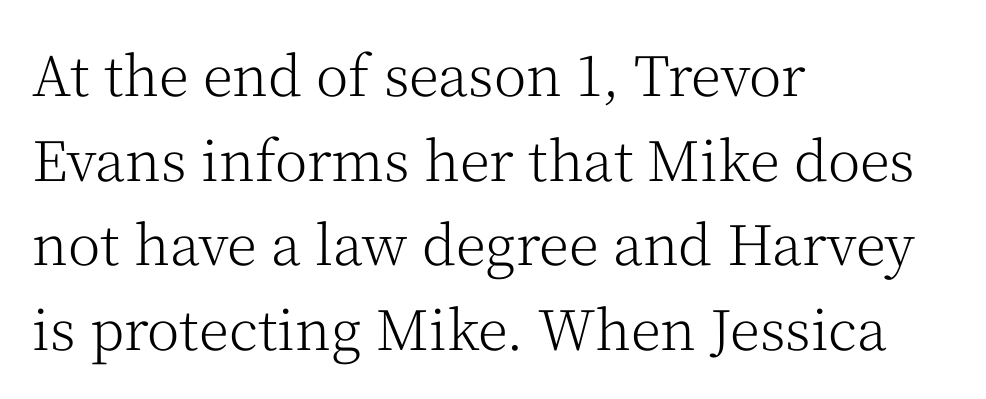
Stroke thickness stays within the range of a standard reading face or lighter. The lines are quadded left. Rule under the text: the space is simply empty. Style check: upright. Serifs: yes, visible at the terminals of the letterforms. Looks like regular typesetting: each glyph gets only the width it needs.
